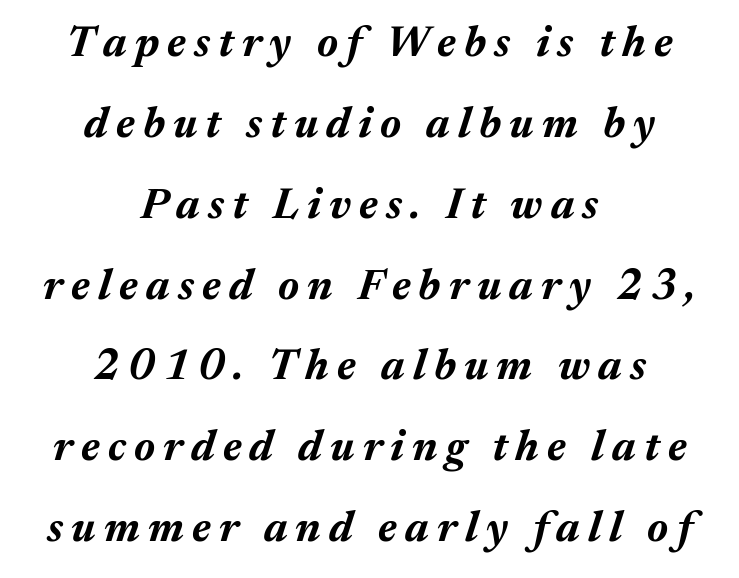
Looking at the ascenders, they clearly lean. The typesetter chose a symmetrical, centered arrangement here. The space directly below the letters is spotless. These lines are rendered in a variable-pitch font.
